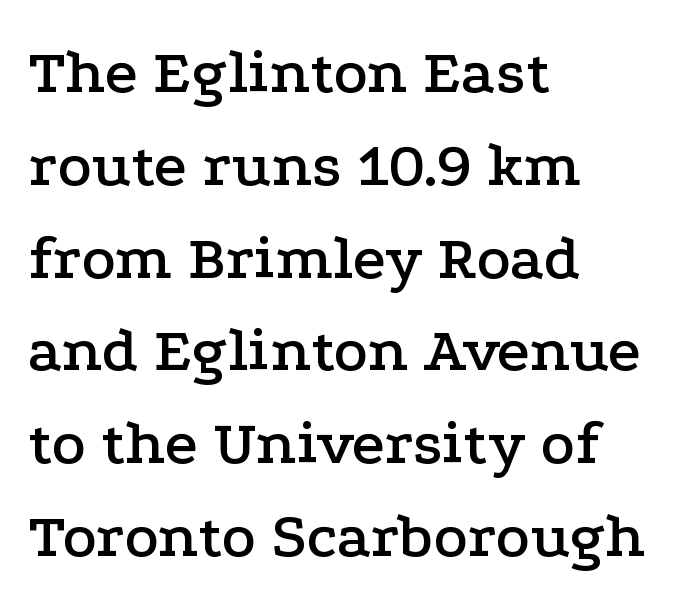
There is no visible air inserted between adjacent glyphs. A clean baseline with only descenders dipping below it. How would I describe the line gaps? Plain and ordinary. Little horizontal feet cap the strokes, marking this as serif type. Italic? Not at all — the glyphs are vertical. The face used here is proportionally spaced, like ordinary book or web type.
